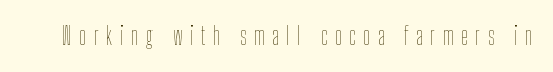
{"italic": "no", "bold": "no", "underline": "no", "letter_spacing": "wide", "letter_spacing_em": 0.32, "glyph_px": 24}
